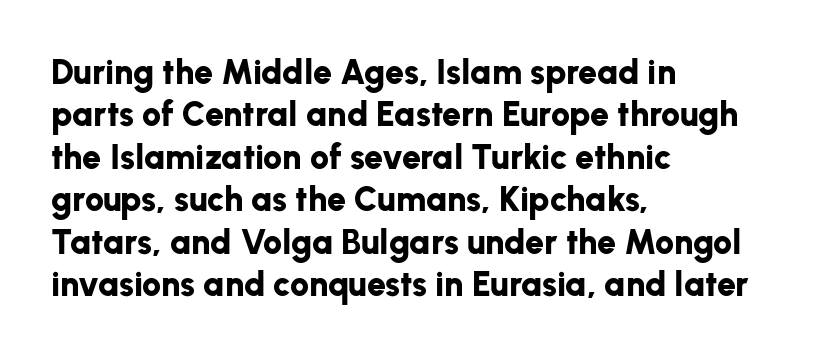
{"serif": "no", "italic": "no", "bold": "yes", "weight": "bold", "width": "normal", "stroke_contrast": "low", "x_height": "medium", "monospaced": "no", "underline": "no", "align": "left", "line_spacing": "normal", "line_spacing_ratio": 1.25, "letter_spacing": "normal", "letter_spacing_em": 0.0, "glyph_px": 34}
